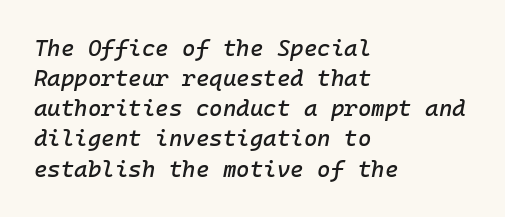
The image shows 23 px text type, italic (leaning right); set left-aligned, normal line spacing (1.31x), normal letter spacing, not underlined.
